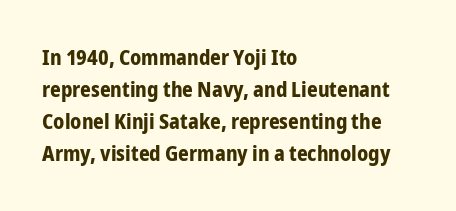
{"italic": "no", "bold": "yes", "underline": "no", "align": "left", "line_spacing": "normal", "line_spacing_ratio": 1.53, "letter_spacing": "normal", "letter_spacing_em": 0.0, "glyph_px": 21}
